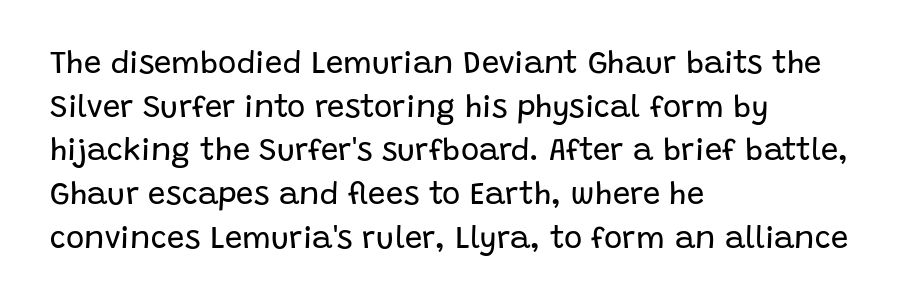
The image shows 31 px regular-weight sans-serif type, upright; set left-aligned, normal line spacing (1.41x), normal letter spacing, not underlined; low stroke contrast and a large x-height.
